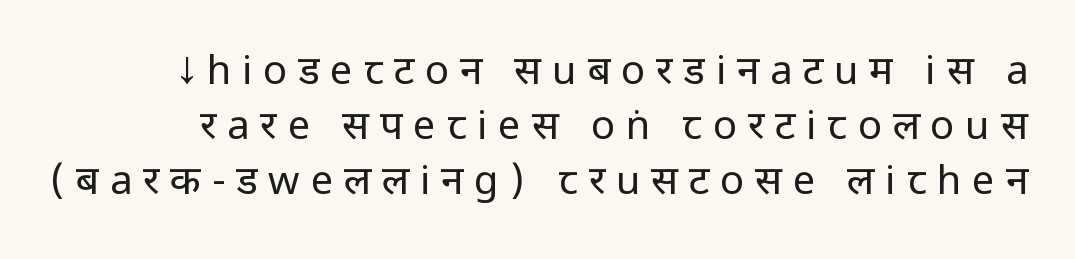
The image shows 40 px regular-weight, condensed sans-serif type, upright; set normal line spacing (1.38x), unusually wide letter spacing (+0.27 em), not underlined; low stroke contrast and a large x-height.
